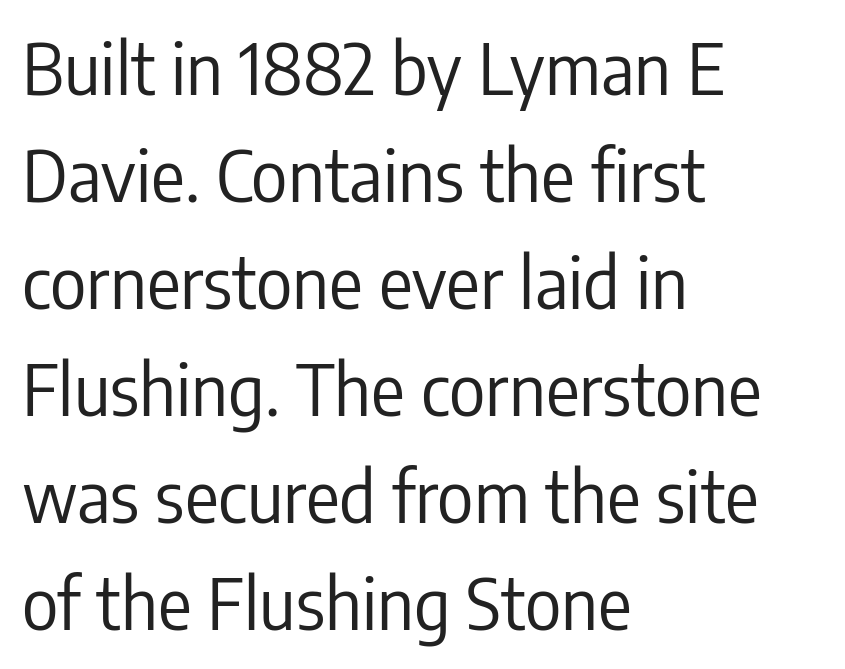
No heavy texture on the line: the type isn't bold. Spacing verdict: proportional, widths tailored to each character. Underline: absent. Glyph-to-glyph distance matches everyday printed text. In terms of leading, this rendering sits right in the middle. The face used here is a sans, in the tradition of grotesques and geometrics.
